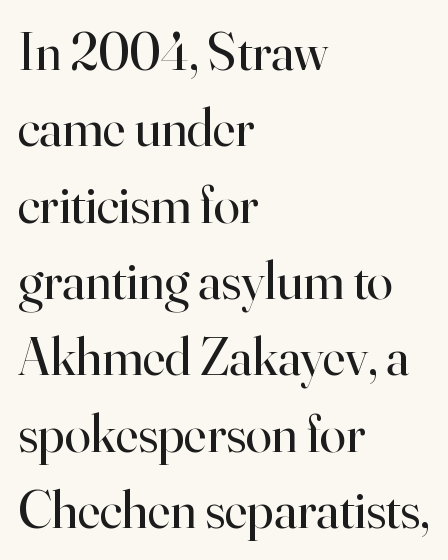
Q: Is the text bold? A: No.
Q: Is the text italic (slanted)? A: No, it is upright.
Q: Is the typeface a serif or a sans-serif typeface? A: Serif.
Q: Is the text underlined? A: No.
Q: How is the paragraph aligned? A: Left-aligned.
Q: Is the spacing between letters normal or unusually wide? A: Normal.
Q: Is the spacing between lines tight, normal or loose? A: Normal.
Q: Width (condensed, normal, or wide)? A: Normal.
Q: Stroke contrast? A: High.
Q: x-height? A: Small.
Q: Monospaced? A: No.
